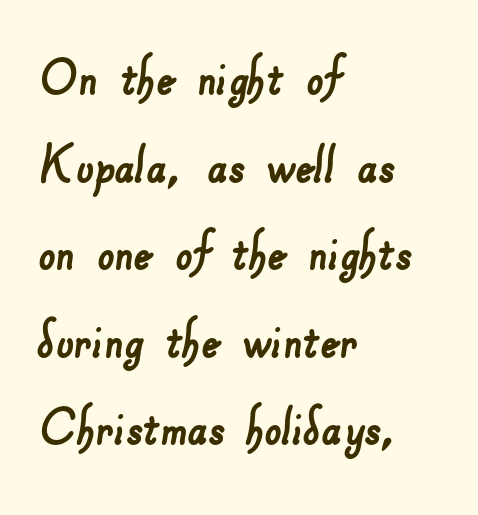
How would I describe the line gaps? Plain and ordinary. Unmarked baselines from the first word to the last. The paragraph shown leans on its left margin. Glyph-to-glyph distance matches everyday printed text. Each letter keeps its own natural width here, so spacing adapts to shape.
